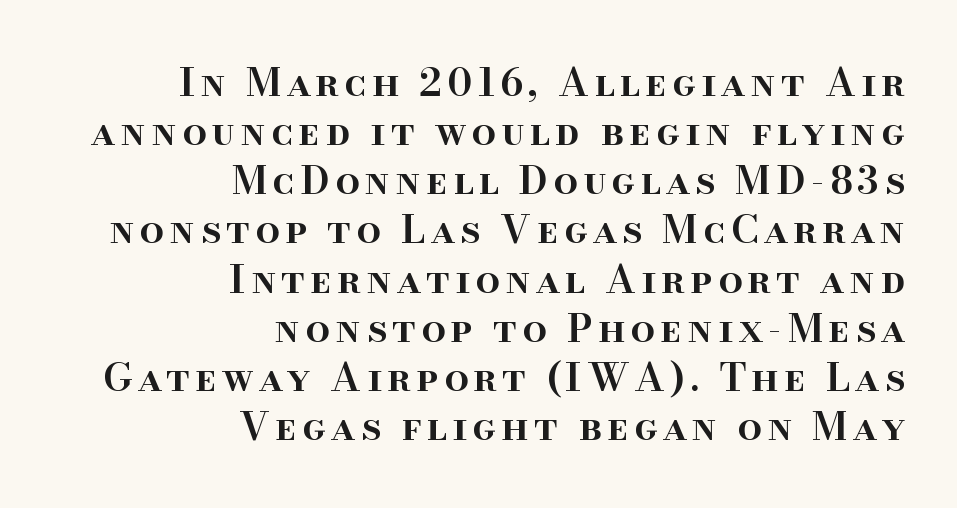
The image shows 39 px semibold serif type, upright; set right-aligned, normal line spacing (1.26x), not underlined; high stroke contrast and a small x-height.
